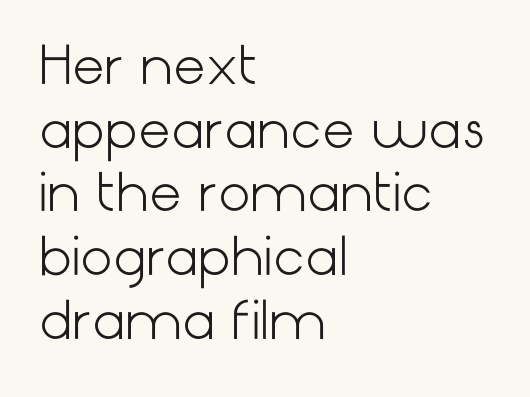
The image shows 51 px light sans-serif type, upright; set left-aligned, normal line spacing (1.25x), normal letter spacing, not underlined; low stroke contrast and a medium x-height.
